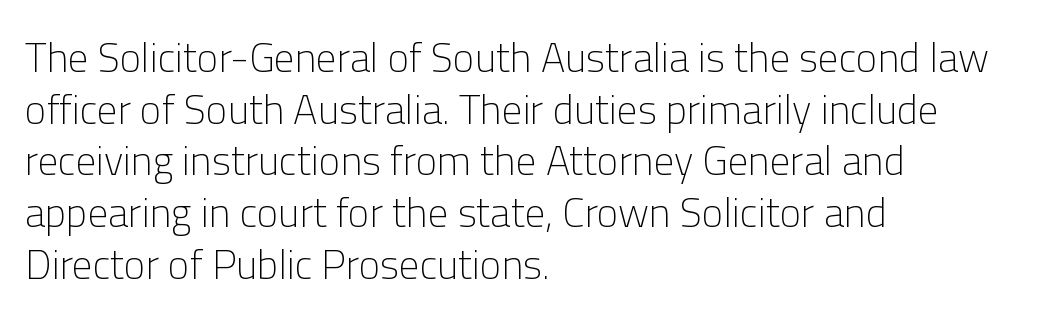
The weight tops out at a normal text grade. These lines are set flush left with a ragged right edge. Here the designer chose a conventional face with non-uniform glyph widths. Between one letter and the next there's only the usual sliver of space. Line spacing here is normal.
